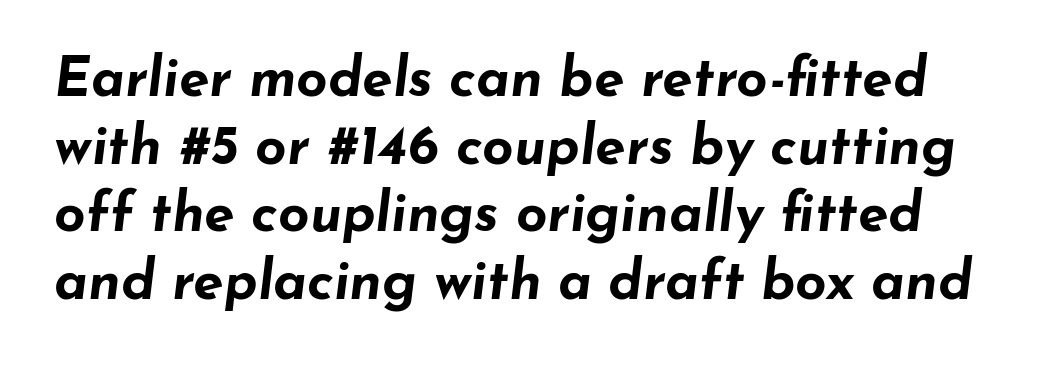
{"italic": "yes", "lean": "right", "slant_degrees": 7, "bold": "yes", "weight": "bold", "width": "wide", "stroke_contrast": "low", "x_height": "small", "monospaced": "no", "underline": "no", "line_spacing_ratio": 1.23, "letter_spacing": "normal", "letter_spacing_em": 0.0, "glyph_px": 55}
